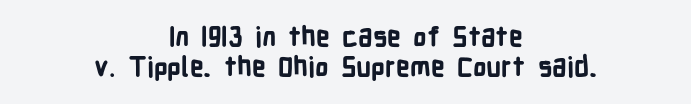
{"italic": "no", "bold": "yes", "underline": "no", "align": "center", "line_spacing": "tight", "line_spacing_ratio": 1.11, "letter_spacing": "normal", "letter_spacing_em": 0.0, "glyph_px": 27}
